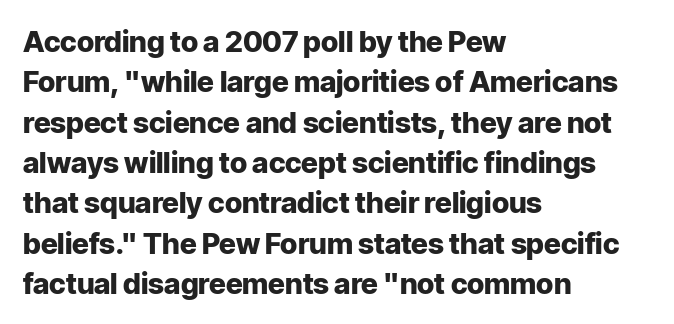
Tall strokes in this sample are plumb rather than angled. Do the characters align in a grid? No, the font is proportional. In terms of leading, this rendering sits right in the middle. Check under the words: just untouched page.
